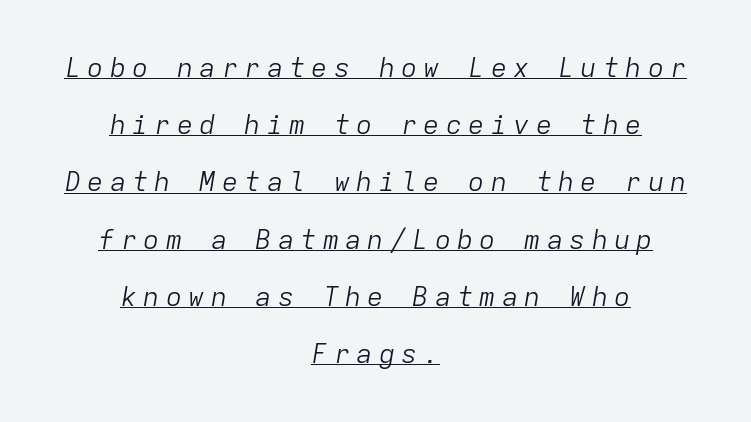
{"italic": "yes", "lean": "right", "slant_degrees": 9, "bold": "no", "underline": "yes", "align": "center", "line_spacing": "loose", "line_spacing_ratio": 2.12, "letter_spacing": "wide", "letter_spacing_em": 0.23, "glyph_px": 27}
